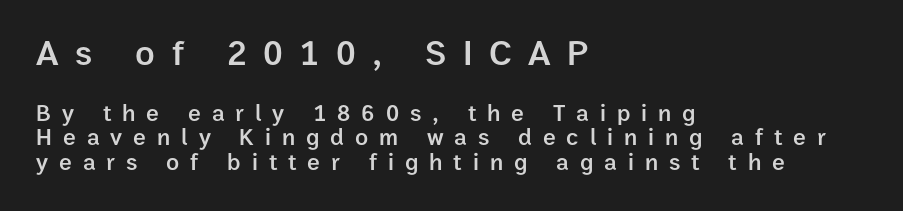
As a designer I'd log this as weight 600, semibold. Notice how the stems are strictly vertical — no italics here. These lines are rendered in a variable-pitch font. The typesetter chose a ragged-right arrangement here. The baseline area is clear. Which chunk is bigger? The first one — the top block dwarfs the bottom.
